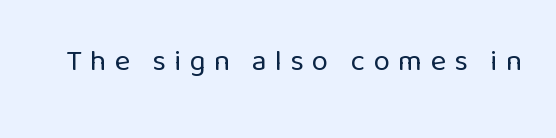
Q: Is the text bold? A: No.
Q: Is the text italic (slanted)? A: No, it is upright.
Q: Is the typeface a serif or a sans-serif typeface? A: Sans-serif.
Q: Is the text underlined? A: No.
Q: Is the spacing between letters normal or unusually wide? A: Unusually wide.
Q: Width (condensed, normal, or wide)? A: Normal.
Q: Stroke contrast? A: Low.
Q: x-height? A: Medium.
Q: Monospaced? A: No.
